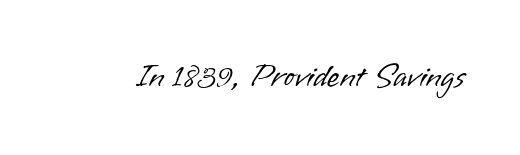
Q: Is the text bold? A: No.
Q: Is the text italic (slanted)? A: Yes.
Q: Is the typeface a serif or a sans-serif typeface? A: Sans-serif.
Q: Is the text underlined? A: No.
Q: Is the spacing between letters normal or unusually wide? A: Normal.
Q: Width (condensed, normal, or wide)? A: Normal.
Q: Stroke contrast? A: Low.
Q: x-height? A: Small.
Q: Monospaced? A: No.
